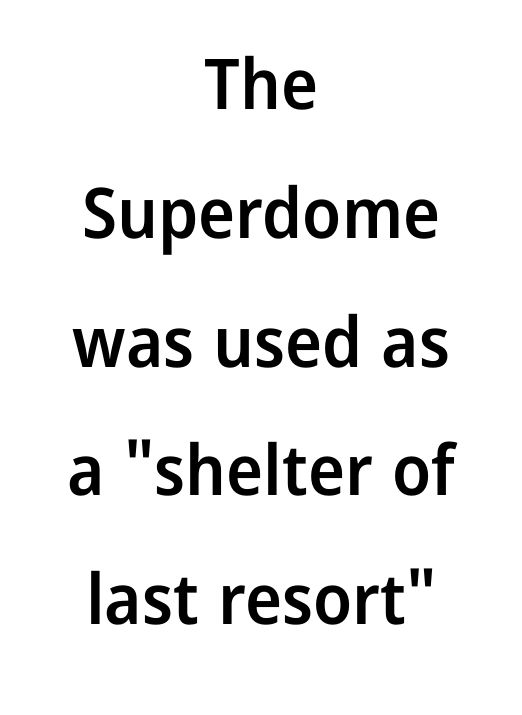
The image shows 70 px semibold sans-serif type, upright; set centered, line spacing 1.84x, normal letter spacing, not underlined; low stroke contrast and a medium x-height.
